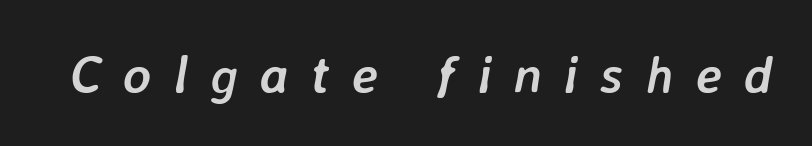
Tracking here is generous; glyphs stand well apart from one another. This is heavy type, rendered in bold. This rendering features lettering with no underline. A typesetter would mark this as italic. Think of a printed novel: that variable character pitch is what you see here.
